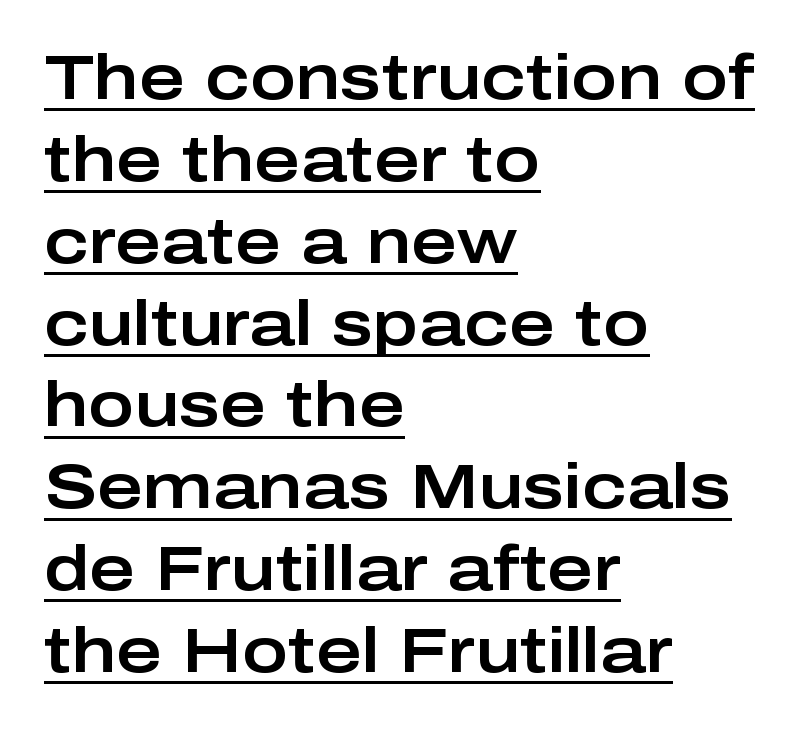
Q: Is the text italic (slanted)? A: No, it is upright.
Q: Is the typeface a serif or a sans-serif typeface? A: Sans-serif.
Q: Is the text underlined? A: Yes.
Q: How is the paragraph aligned? A: Left-aligned.
Q: Is the spacing between letters normal or unusually wide? A: Normal.
Q: Is the spacing between lines tight, normal or loose? A: Normal.
Q: Width (condensed, normal, or wide)? A: Wide.
Q: Stroke contrast? A: Low.
Q: x-height? A: Medium.
Q: Monospaced? A: No.
